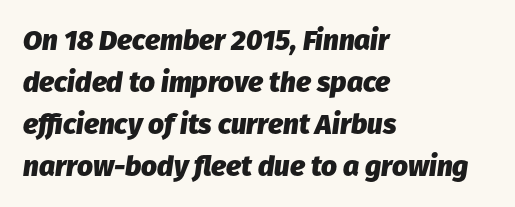
{"italic": "yes", "lean": "right", "slant_degrees": 8, "bold": "yes", "weight": "heavy", "width": "normal", "stroke_contrast": "low", "x_height": "medium", "monospaced": "no", "underline": "no", "align": "left", "line_spacing": "normal", "line_spacing_ratio": 1.5, "letter_spacing": "normal", "letter_spacing_em": 0.0, "glyph_px": 28}
